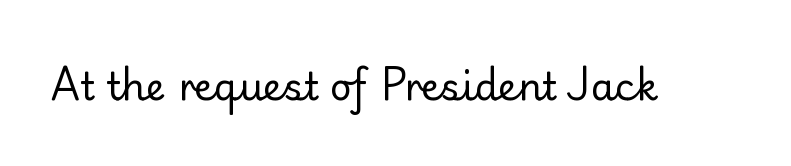
{"serif": "no", "italic": "no", "bold": "no", "weight": "regular", "width": "normal", "stroke_contrast": "low", "x_height": "small", "monospaced": "no", "underline": "no", "letter_spacing": "normal", "letter_spacing_em": 0.0, "glyph_px": 38}
